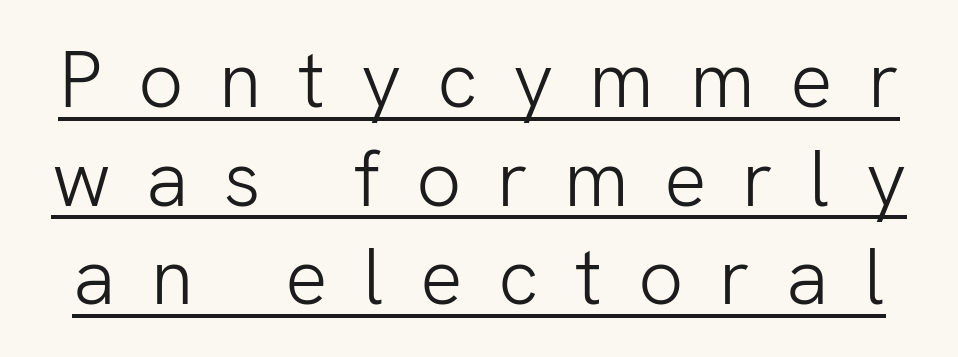
Q: Is the text bold? A: No.
Q: Is the text italic (slanted)? A: No, it is upright.
Q: Is the typeface a serif or a sans-serif typeface? A: Sans-serif.
Q: Is the text underlined? A: Yes.
Q: Is the spacing between letters normal or unusually wide? A: Unusually wide.
Q: Is the spacing between lines tight, normal or loose? A: Normal.
Q: Width (condensed, normal, or wide)? A: Normal.
Q: Stroke contrast? A: Low.
Q: x-height? A: Medium.
Q: Monospaced? A: No.
